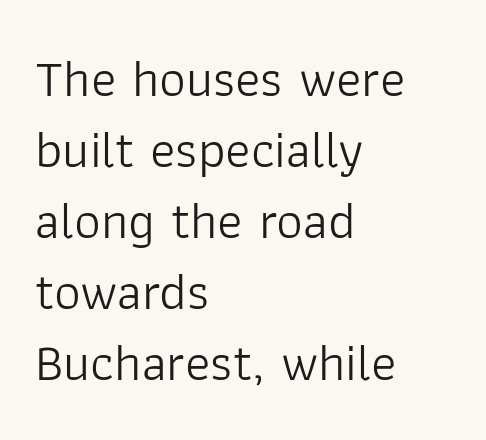
The specimen reads as upright at a glance. The area under the type is left untouched. Notice how descenders clear the ascenders below comfortably — that's standard leading. The letters carry no serifs — their stems end cleanly without finishing strokes.
